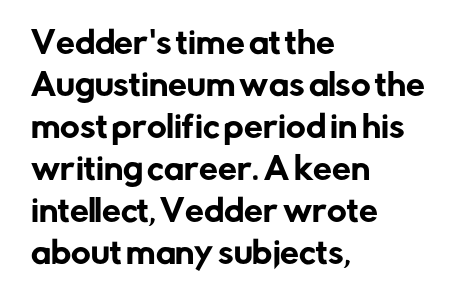
Q: Is the text italic (slanted)? A: No, it is upright.
Q: Is the typeface a serif or a sans-serif typeface? A: Sans-serif.
Q: Is the text underlined? A: No.
Q: How is the paragraph aligned? A: Left-aligned.
Q: Is the spacing between letters normal or unusually wide? A: Normal.
Q: Is the spacing between lines tight, normal or loose? A: Normal.
Q: Width (condensed, normal, or wide)? A: Normal.
Q: Stroke contrast? A: Low.
Q: x-height? A: Medium.
Q: Monospaced? A: No.
